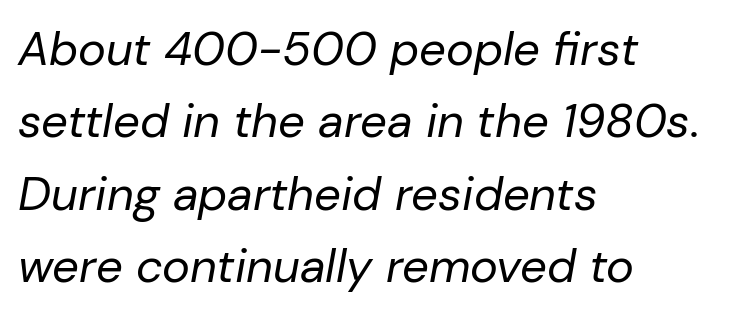
Q: Is the text bold? A: No.
Q: Is the text italic (slanted)? A: Yes, it leans right by about 10 degrees.
Q: Is the text underlined? A: No.
Q: How is the paragraph aligned? A: Left-aligned.
Q: Is the spacing between letters normal or unusually wide? A: Normal.
Q: Is the spacing between lines tight, normal or loose? A: Normal.
Q: Width (condensed, normal, or wide)? A: Normal.
Q: Stroke contrast? A: Low.
Q: x-height? A: Medium.
Q: Monospaced? A: No.
